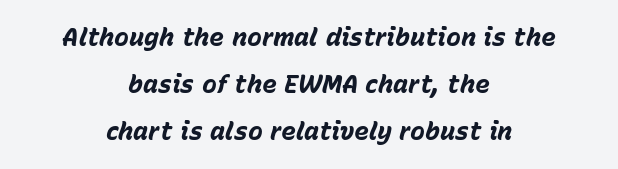
{"italic": "yes", "lean": "right", "slant_degrees": 15, "bold": "yes", "underline": "no", "align": "center", "line_spacing_ratio": 1.88, "letter_spacing": "normal", "letter_spacing_em": 0.0, "glyph_px": 25}
